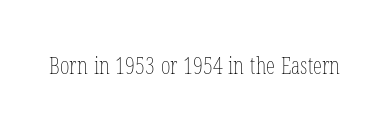
{"italic": "no", "bold": "no", "underline": "no", "letter_spacing": "normal", "letter_spacing_em": 0.0, "glyph_px": 23}
